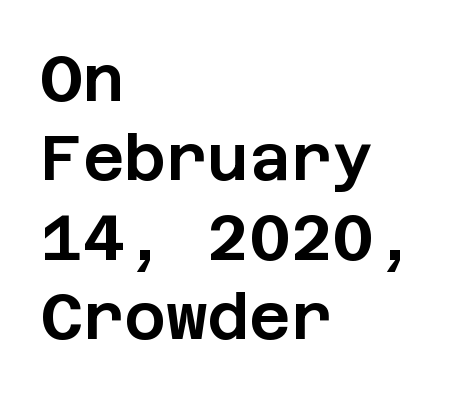
Quick note: not italic, upright. Words appear dense and cohesive because spacing is normal. Has an underline been added? It has not. Line beginnings align vertically; line endings do not. Letterform terminals end flat and unadorned throughout the passage.
